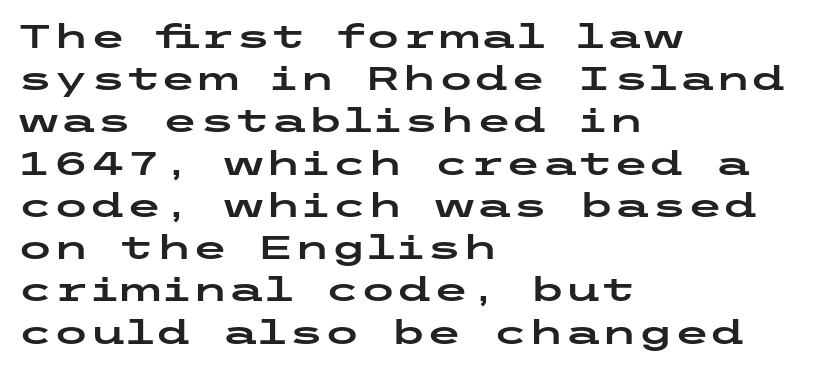
Line starts are locked; line ends wander. The space between consecutive lines is moderate. In terms of posture, this sample is upright. Each word holds together tightly as a unit, with standard inter-letter gaps. Serif or sans? Sans — the stroke terminals are bare.
